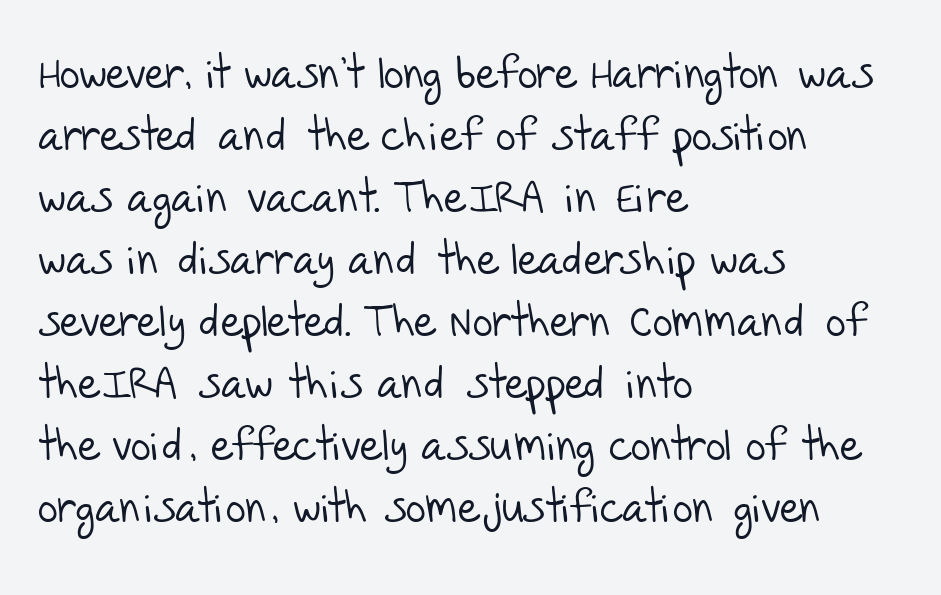
Q: Is the text bold? A: No.
Q: Is the typeface a serif or a sans-serif typeface? A: Sans-serif.
Q: Is the text underlined? A: No.
Q: How is the paragraph aligned? A: Left-aligned.
Q: Is the spacing between letters normal or unusually wide? A: Normal.
Q: Is the spacing between lines tight, normal or loose? A: Normal.
Q: Width (condensed, normal, or wide)? A: Normal.
Q: Stroke contrast? A: Low.
Q: x-height? A: Large.
Q: Monospaced? A: No.
